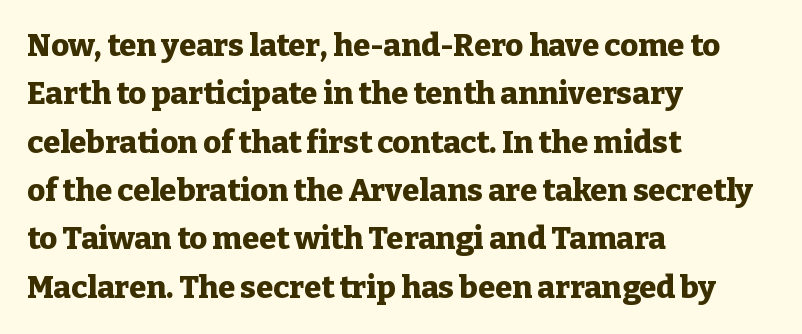
Q: Is the text bold? A: Yes.
Q: Is the text italic (slanted)? A: No, it is upright.
Q: Is the typeface a serif or a sans-serif typeface? A: Serif.
Q: Is the text underlined? A: No.
Q: How is the paragraph aligned? A: Left-aligned.
Q: Is the spacing between letters normal or unusually wide? A: Normal.
Q: Is the spacing between lines tight, normal or loose? A: Normal.
Q: Width (condensed, normal, or wide)? A: Normal.
Q: Stroke contrast? A: Low.
Q: x-height? A: Medium.
Q: Monospaced? A: No.
